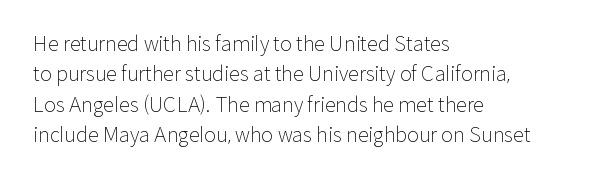
{"italic": "no", "bold": "no", "underline": "no", "align": "left", "line_spacing": "normal", "line_spacing_ratio": 1.52, "letter_spacing": "normal", "letter_spacing_em": 0.0, "glyph_px": 20}
